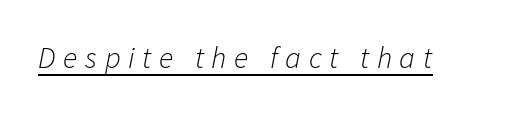
The characters are drawn with everyday or finer stroke widths. You can see a thin bar hugging the bottom of the glyphs. Display-style spreading of the glyphs; the letterfit is very open. Does the lettering tilt? It does — this is italic. Character widths vary here, with narrow letters taking less room than wide ones.
